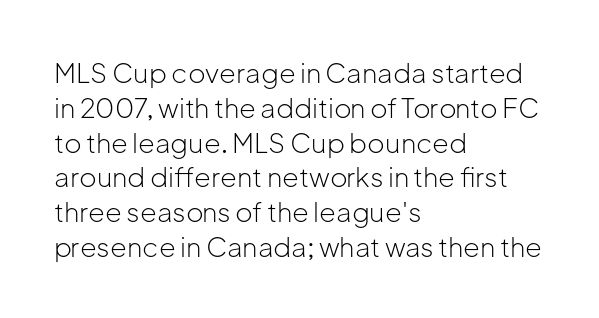
Q: Is the text bold? A: No.
Q: Is the text italic (slanted)? A: No, it is upright.
Q: Is the text underlined? A: No.
Q: How is the paragraph aligned? A: Left-aligned.
Q: Is the spacing between letters normal or unusually wide? A: Normal.
Q: Is the spacing between lines tight, normal or loose? A: Normal.
